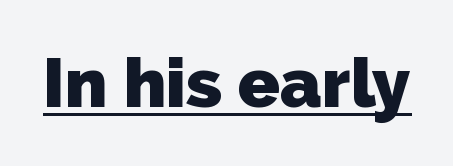
The image shows 69 px heavy sans-serif type; set normal letter spacing, underlined; low stroke contrast and a medium x-height.
